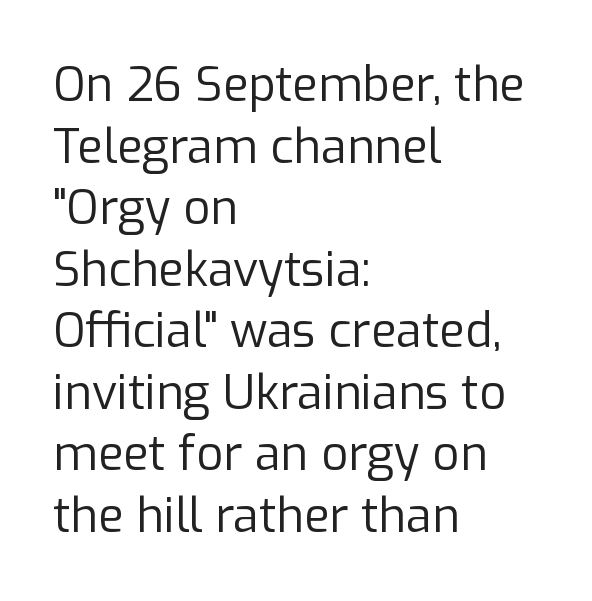
{"serif": "no", "italic": "no", "bold": "no", "weight": "regular", "width": "normal", "stroke_contrast": "low", "x_height": "medium", "monospaced": "no", "underline": "no", "align": "left", "line_spacing": "normal", "line_spacing_ratio": 1.31, "letter_spacing": "normal", "letter_spacing_em": 0.0, "glyph_px": 47}
